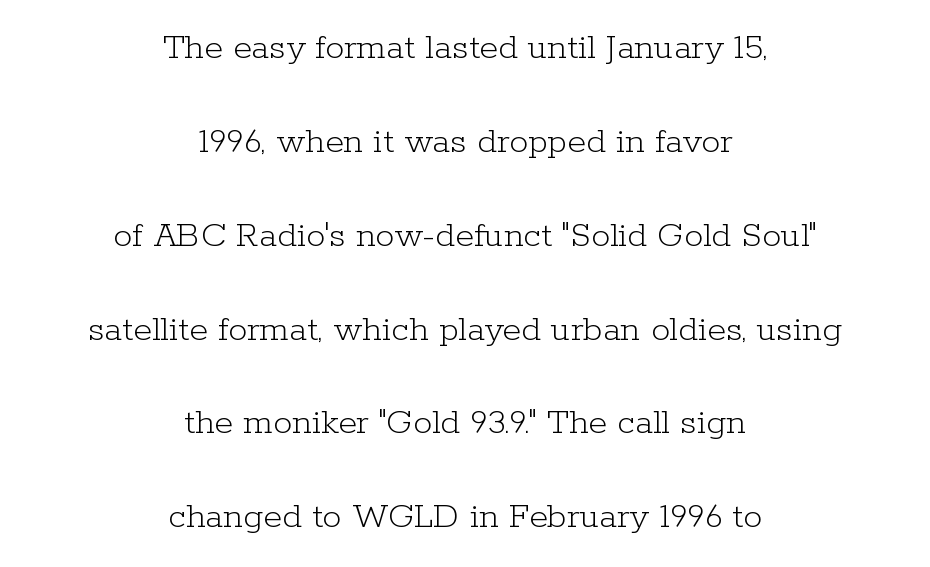
The image shows 38 px light serif type, upright; set centered, loose line spacing (2.47x), normal letter spacing, not underlined; low stroke contrast and a medium x-height.
